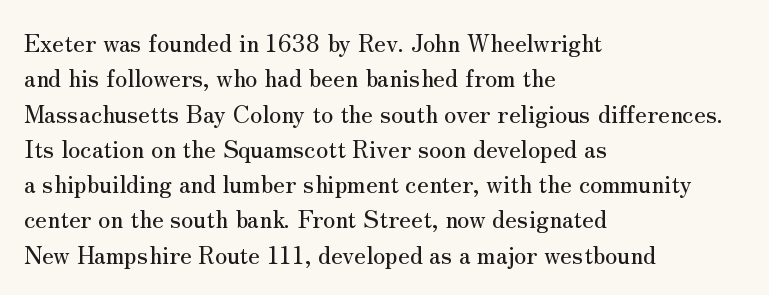
Q: Is the text italic (slanted)? A: No, it is upright.
Q: Is the text underlined? A: No.
Q: How is the paragraph aligned? A: Left-aligned.
Q: Is the spacing between letters normal or unusually wide? A: Normal.
Q: Is the spacing between lines tight, normal or loose? A: Normal.
